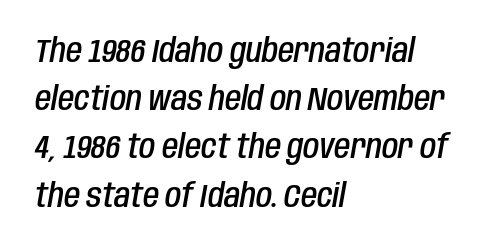
The rag falls on the right side of this text block. Interline gaps are of average width in this sample. Italic? Definitely — the glyphs are oblique. Words float on clear page, feet unadorned. The face used here is proportionally spaced, like ordinary book or web type.
